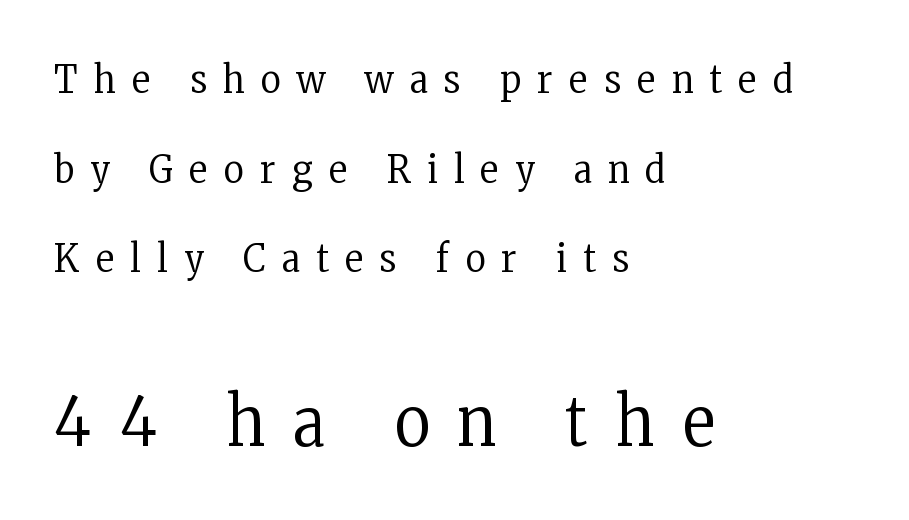
Q: Is the text bold? A: No.
Q: Is the text italic (slanted)? A: No, it is upright.
Q: Is the typeface a serif or a sans-serif typeface? A: Serif.
Q: Is the text underlined? A: No.
Q: How is the paragraph aligned? A: Left-aligned.
Q: Is the spacing between letters normal or unusually wide? A: Unusually wide.
Q: Is the spacing between lines tight, normal or loose? A: Loose.
Q: Which block of text is set in a larger size, the first (top) or the second (bottom)? A: The second (bottom) one.
Q: Width (condensed, normal, or wide)? A: Condensed.
Q: Stroke contrast? A: Low.
Q: x-height? A: Medium.
Q: Monospaced? A: No.
